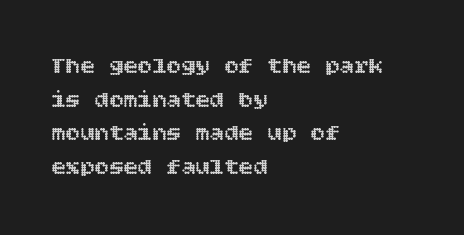
Leading matches the norm, producing a regular column. Every stem runs plumb, perpendicular to the baseline. Underline: absent. In CSS terms this would be text-align: left. Here the glyphs are tracked normally, forming tight word shapes.
